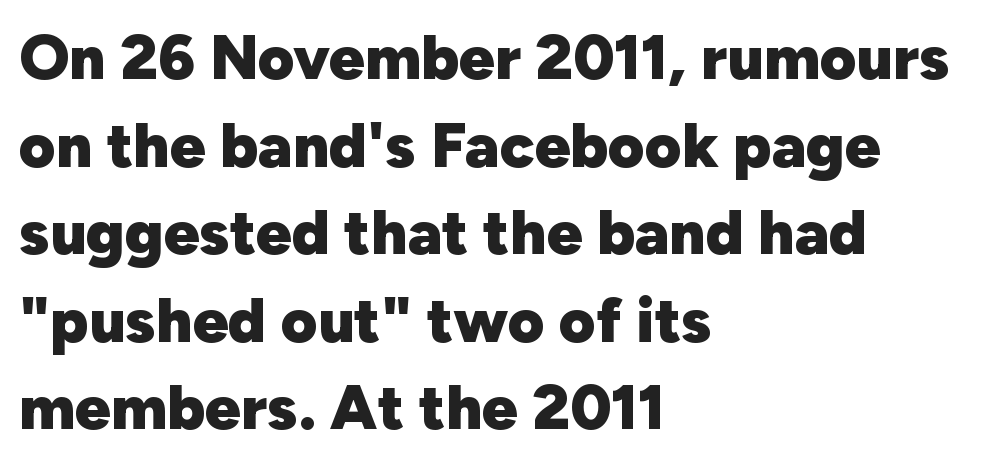
{"serif": "no", "italic": "no", "bold": "yes", "weight": "heavy", "width": "normal", "stroke_contrast": "low", "x_height": "medium", "monospaced": "no", "underline": "no", "align": "left", "line_spacing": "normal", "line_spacing_ratio": 1.39, "letter_spacing": "normal", "letter_spacing_em": 0.0, "glyph_px": 63}
